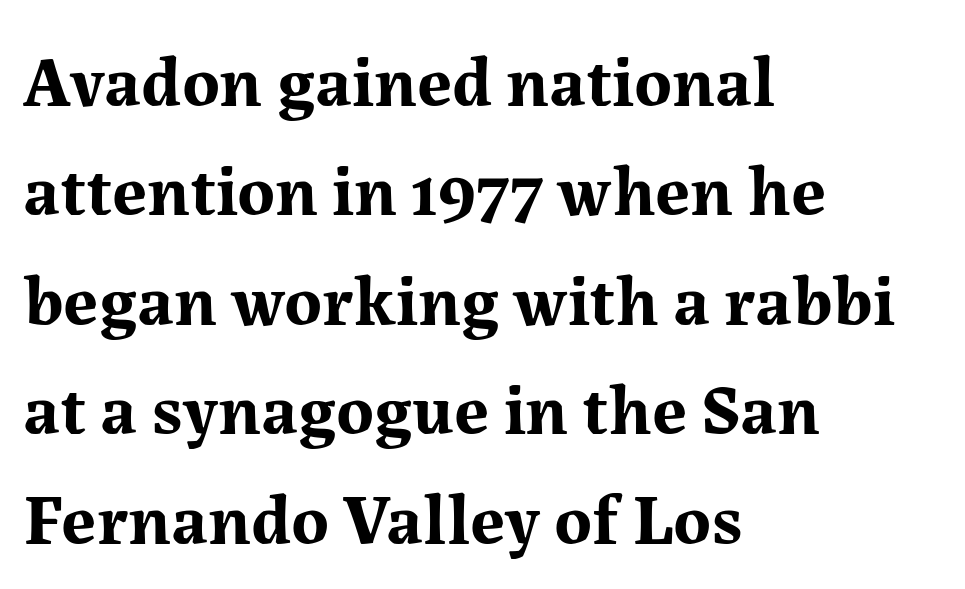
The image shows 72 px bold serif type, upright; set left-aligned, normal line spacing (1.52x), normal letter spacing, not underlined; medium stroke contrast and a medium x-height.
